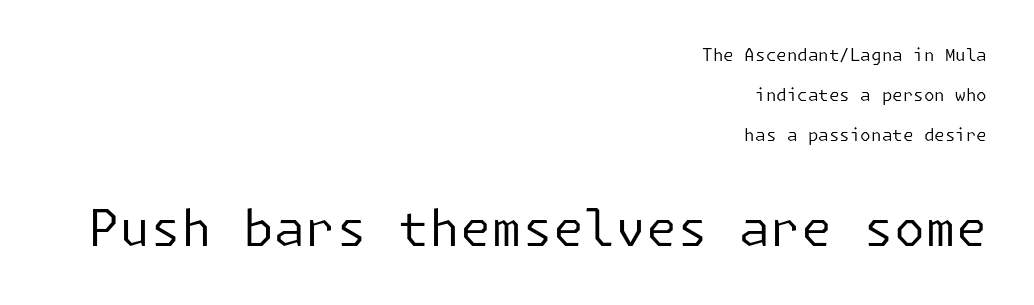
A roman cut, with each character standing at attention. Is the letter spacing exaggerated? No — it looks like the ordinary default. In this sample the second text group is rendered at the bigger scale. The paragraph has a hard right edge and a soft left edge. What's the leading like? Stretched, with rows far apart. The rendering shows plain stroke endings on the letterforms — a sans-serif design.
